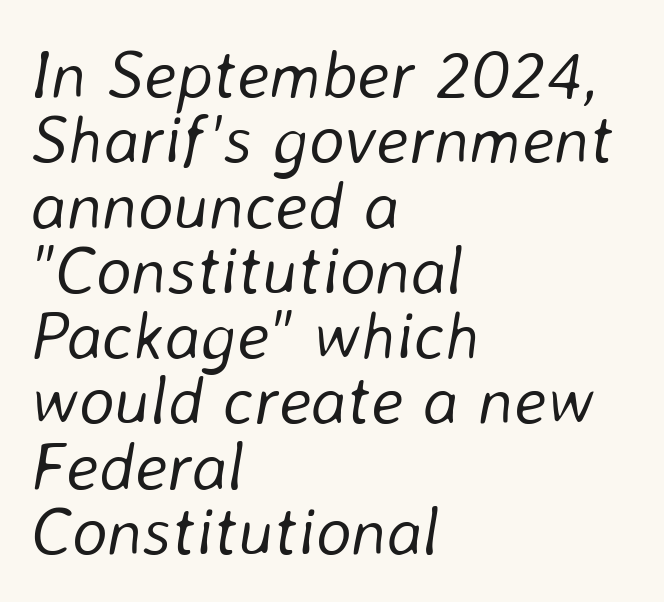
{"italic": "yes", "lean": "right", "slant_degrees": 8, "bold": "no", "weight": "light", "width": "normal", "stroke_contrast": "low", "x_height": "medium", "monospaced": "no", "underline": "no", "align": "left", "line_spacing": "tight", "line_spacing_ratio": 0.96, "letter_spacing": "normal", "letter_spacing_em": 0.0, "glyph_px": 68}
